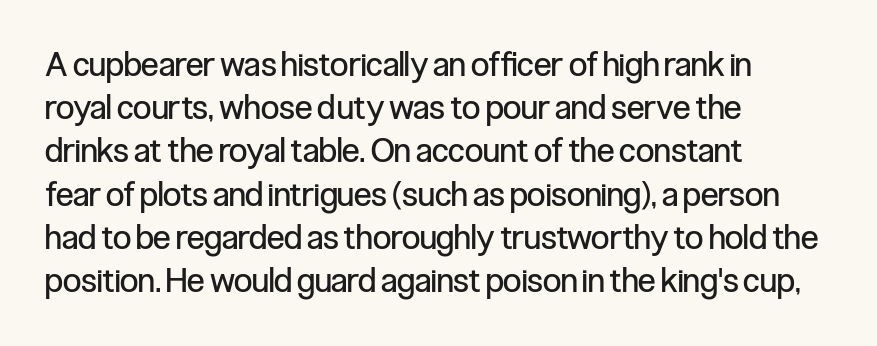
The image shows 33 px regular-weight, condensed sans-serif type, upright; set left-aligned, normal line spacing (1.31x), normal letter spacing, not underlined; low stroke contrast and a medium x-height.
